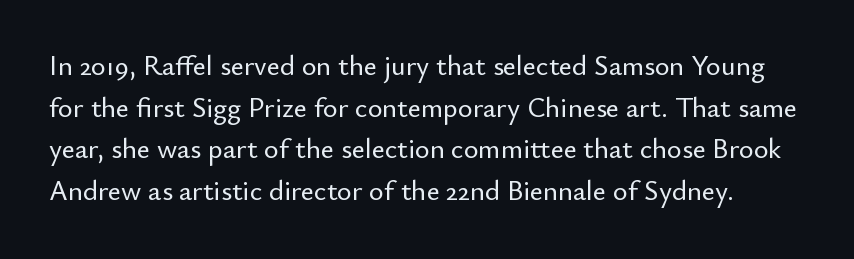
The image shows 28 px sans-serif type, upright; set normal line spacing (1.49x), normal letter spacing, not underlined; low stroke contrast and a small x-height.
